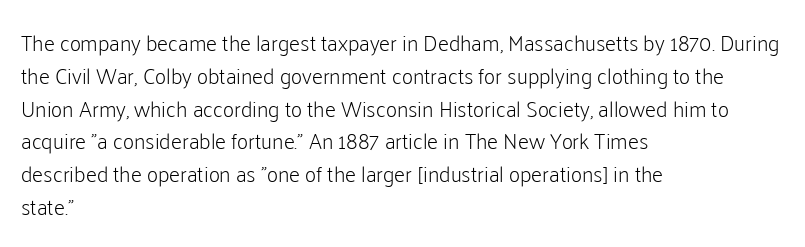
The image shows 22 px text type, upright; set left-aligned, normal line spacing (1.49x), normal letter spacing, not underlined.
